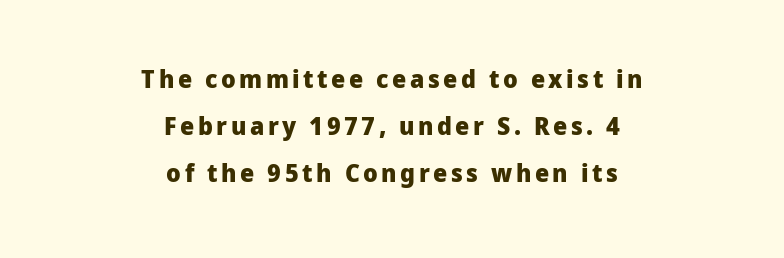
The image shows 25 px bold type, upright; set centered, line spacing 1.88x, not underlined.
